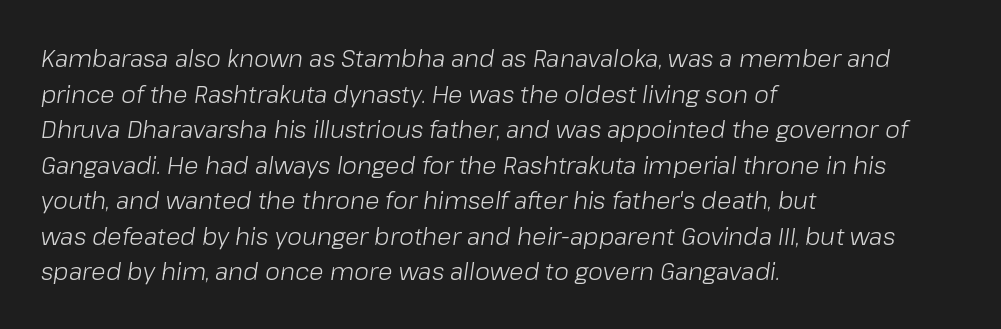
When letters slant like this, we call the style italic. This rendering features lettering with no underline. Counters stay open thanks to moderate or lighter strokes. Line beginnings align vertically; line endings do not. This sample keeps an unexceptional amount of space between lines.
